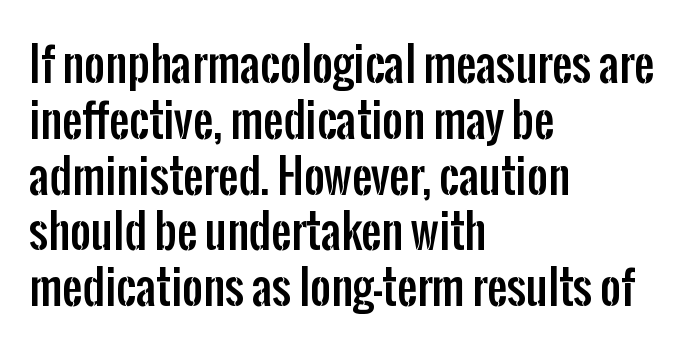
The image shows 45 px condensed sans-serif type, upright; set left-aligned, line spacing 1.24x, normal letter spacing, not underlined; low stroke contrast and a medium x-height.
